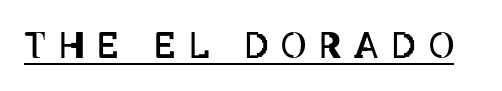
The image shows 35 px regular-weight, condensed type, upright; set unusually wide letter spacing (+0.37 em), underlined; low stroke contrast and a large x-height.
